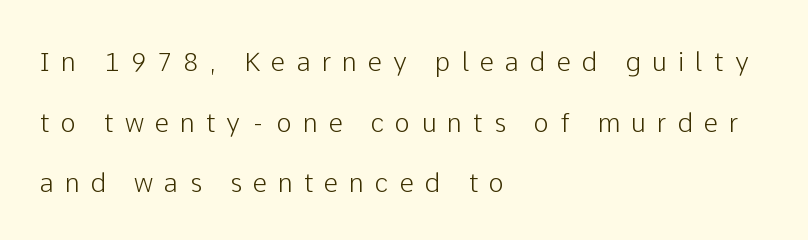
The image shows 26 px text type, upright; set left-aligned, loose line spacing (2.33x), unusually wide letter spacing (+0.42 em), not underlined.
